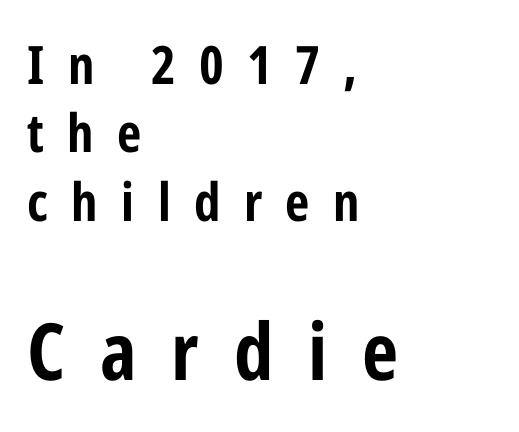
Q: Is the text italic (slanted)? A: No, it is upright.
Q: Is the typeface a serif or a sans-serif typeface? A: Sans-serif.
Q: Is the text underlined? A: No.
Q: How is the paragraph aligned? A: Left-aligned.
Q: Is the spacing between letters normal or unusually wide? A: Unusually wide.
Q: Is the spacing between lines tight, normal or loose? A: Normal.
Q: Which block of text is set in a larger size, the first (top) or the second (bottom)? A: The second (bottom) one.
Q: Width (condensed, normal, or wide)? A: Condensed.
Q: Stroke contrast? A: Low.
Q: x-height? A: Medium.
Q: Monospaced? A: No.
